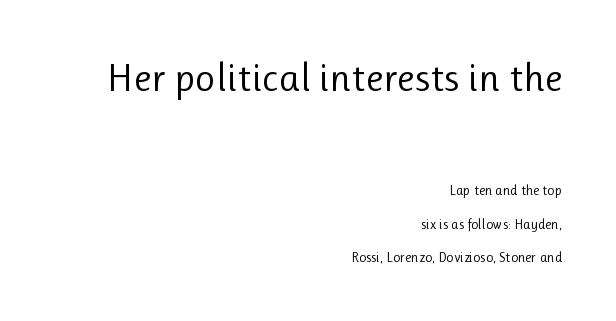
Caption: standard tracking, unaltered. Does the type have serifs? No, each stem ends abruptly. Check under the words: just untouched page. This layout puts the oversized block above and the modest block below. Summary of weight: not heavy and not bold.
